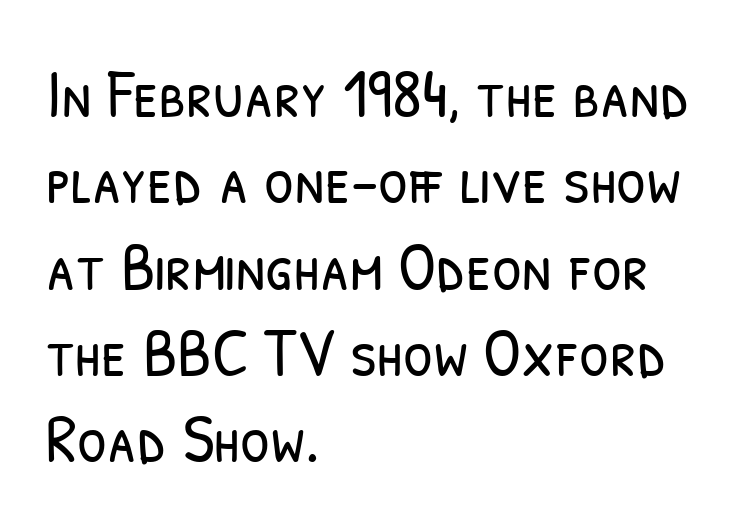
Q: Is the text bold? A: No.
Q: Is the typeface a serif or a sans-serif typeface? A: Sans-serif.
Q: Is the text underlined? A: No.
Q: How is the paragraph aligned? A: Left-aligned.
Q: Is the spacing between letters normal or unusually wide? A: Normal.
Q: Is the spacing between lines tight, normal or loose? A: Normal.
Q: Width (condensed, normal, or wide)? A: Condensed.
Q: Stroke contrast? A: Low.
Q: x-height? A: Medium.
Q: Monospaced? A: No.
